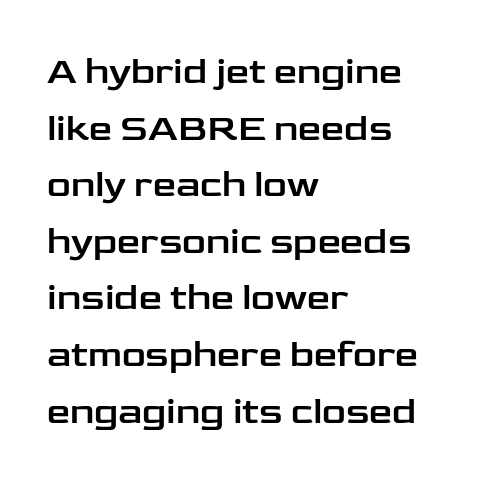
{"serif": "no", "italic": "no", "width": "wide", "stroke_contrast": "low", "x_height": "medium", "monospaced": "no", "underline": "no", "align": "left", "line_spacing": "normal", "line_spacing_ratio": 1.53, "letter_spacing": "normal", "letter_spacing_em": 0.0, "glyph_px": 37}
